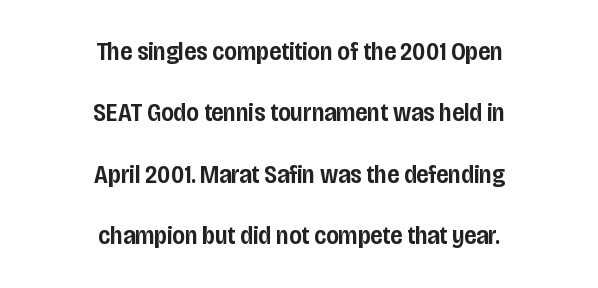
Q: Is the text bold? A: Semi-bold.
Q: Is the text italic (slanted)? A: No, it is upright.
Q: Is the text underlined? A: No.
Q: How is the paragraph aligned? A: Centered.
Q: Is the spacing between letters normal or unusually wide? A: Normal.
Q: Is the spacing between lines tight, normal or loose? A: Loose.
